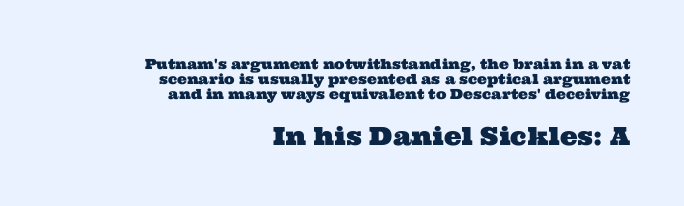
The image shows 25 px text type; set right-aligned, tight line spacing (1.06x), normal letter spacing, not underlined; the second (bottom) block is 1.79x larger.
